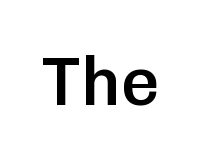
Q: Is the text bold? A: Semi-bold.
Q: Is the text italic (slanted)? A: No, it is upright.
Q: Is the typeface a serif or a sans-serif typeface? A: Sans-serif.
Q: Is the text underlined? A: No.
Q: Is the spacing between letters normal or unusually wide? A: Normal.
Q: Width (condensed, normal, or wide)? A: Normal.
Q: Stroke contrast? A: Low.
Q: x-height? A: Medium.
Q: Monospaced? A: No.
